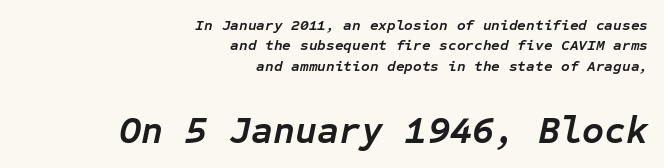
Q: Is the text bold? A: Yes.
Q: Is the text italic (slanted)? A: Yes, it leans right by about 12 degrees.
Q: Is the text underlined? A: No.
Q: How is the paragraph aligned? A: Right-aligned.
Q: Is the spacing between letters normal or unusually wide? A: Normal.
Q: Is the spacing between lines tight, normal or loose? A: Normal.
Q: Which block of text is set in a larger size, the first (top) or the second (bottom)? A: The second (bottom) one.
Q: Width (condensed, normal, or wide)? A: Normal.
Q: Stroke contrast? A: Low.
Q: x-height? A: Medium.
Q: Monospaced? A: Yes.
